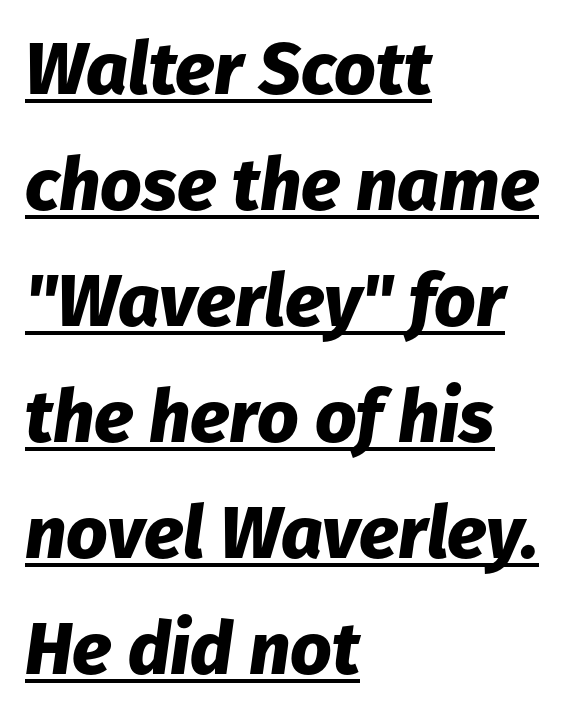
Q: Is the text bold? A: Yes.
Q: Is the text italic (slanted)? A: Yes, it leans right by about 8 degrees.
Q: Is the text underlined? A: Yes.
Q: How is the paragraph aligned? A: Left-aligned.
Q: Is the spacing between letters normal or unusually wide? A: Normal.
Q: Is the spacing between lines tight, normal or loose? A: Normal.
Q: Width (condensed, normal, or wide)? A: Normal.
Q: Stroke contrast? A: Low.
Q: x-height? A: Medium.
Q: Monospaced? A: No.
